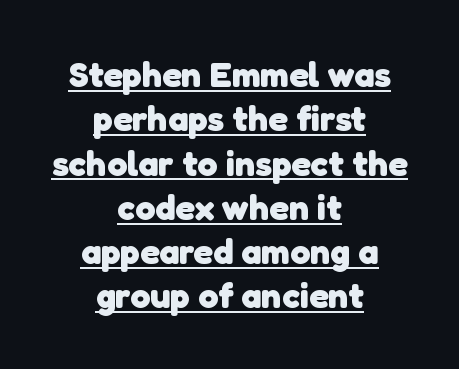
Q: Is the text bold? A: Yes.
Q: Is the typeface a serif or a sans-serif typeface? A: Sans-serif.
Q: Is the text underlined? A: Yes.
Q: How is the paragraph aligned? A: Centered.
Q: Is the spacing between letters normal or unusually wide? A: Normal.
Q: Width (condensed, normal, or wide)? A: Normal.
Q: Stroke contrast? A: Low.
Q: x-height? A: Medium.
Q: Monospaced? A: No.
